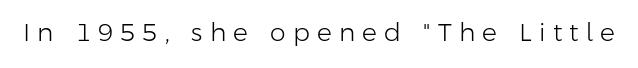
Letter spacing: wide. Anything drawn beneath the words? Only blank space. The font's upright variant was chosen for this text. The characters are drawn with everyday or finer stroke widths.
